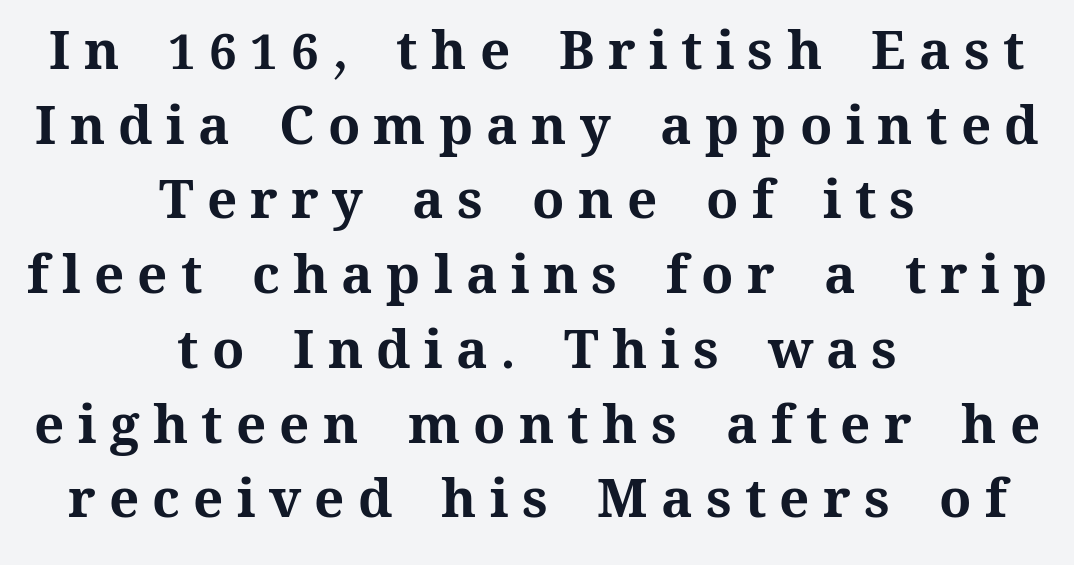
The rendering inserts visible extra space after every character. You'd pick this weight for a headline — it's a proper bold. Notice how the stems are strictly vertical — no italics here. Is this a fixed-width face? No — the glyphs have proportional, varying widths.
